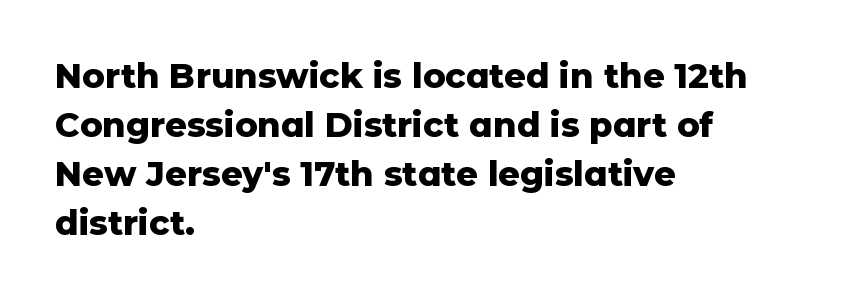
Q: Is the text bold? A: Yes.
Q: Is the text italic (slanted)? A: No, it is upright.
Q: Is the typeface a serif or a sans-serif typeface? A: Sans-serif.
Q: Is the text underlined? A: No.
Q: How is the paragraph aligned? A: Left-aligned.
Q: Is the spacing between letters normal or unusually wide? A: Normal.
Q: Is the spacing between lines tight, normal or loose? A: Normal.
Q: Width (condensed, normal, or wide)? A: Normal.
Q: Stroke contrast? A: Low.
Q: x-height? A: Medium.
Q: Monospaced? A: No.
